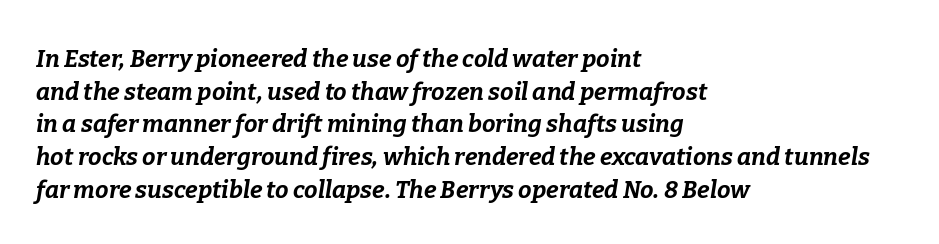
The vertical gap from one line to the next is medium. The foot of each line stays bare and open. There is no visible air inserted between adjacent glyphs. In terms of weight, the rendering is a true, heavy bold. The glyphs look as if they've been sheared to an angle.
